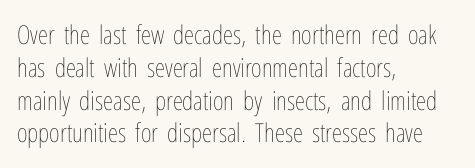
The image shows 26 px text type, upright; set left-aligned, normal line spacing (1.26x), normal letter spacing, not underlined.
